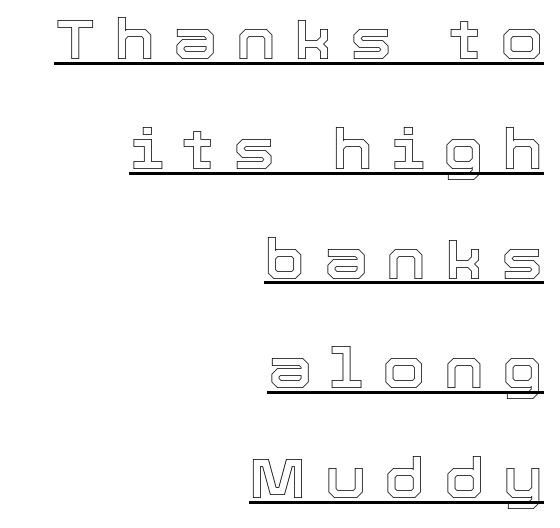
The image shows 56 px text type, upright; set right-aligned, loose line spacing (1.96x), unusually wide letter spacing (+0.33 em), underlined; a medium x-height.
